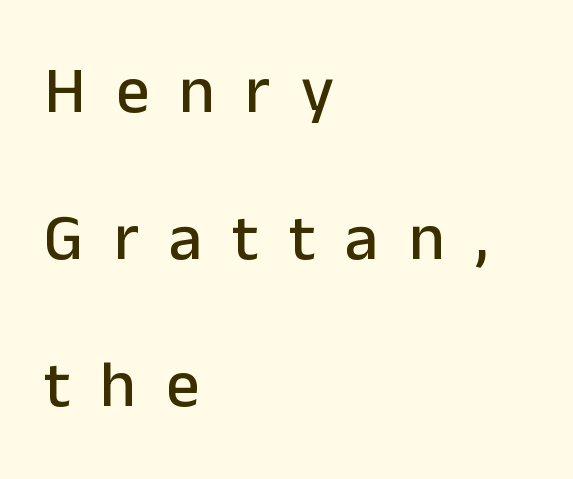
{"serif": "no", "italic": "no", "width": "normal", "stroke_contrast": "low", "x_height": "medium", "monospaced": "no", "underline": "no", "align": "left", "line_spacing": "loose", "line_spacing_ratio": 2.23, "letter_spacing": "wide", "letter_spacing_em": 0.46, "glyph_px": 66}
